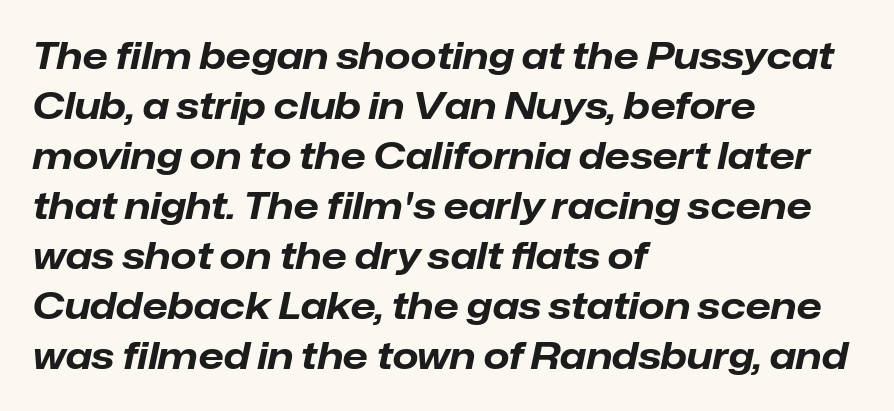
{"italic": "yes", "lean": "right", "slant_degrees": 12, "bold": "yes", "weight": "bold", "width": "normal", "stroke_contrast": "low", "x_height": "medium", "monospaced": "no", "underline": "no", "align": "left", "line_spacing": "normal", "line_spacing_ratio": 1.35, "letter_spacing": "normal", "letter_spacing_em": 0.0, "glyph_px": 37}
